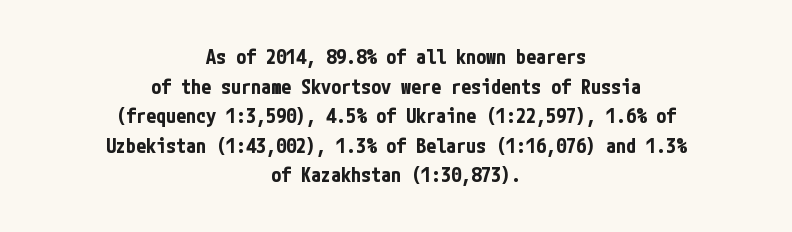
Q: Is the text bold? A: Yes.
Q: Is the text italic (slanted)? A: No, it is upright.
Q: Is the text underlined? A: No.
Q: How is the paragraph aligned? A: Centered.
Q: Is the spacing between letters normal or unusually wide? A: Normal.
Q: Is the spacing between lines tight, normal or loose? A: Normal.
